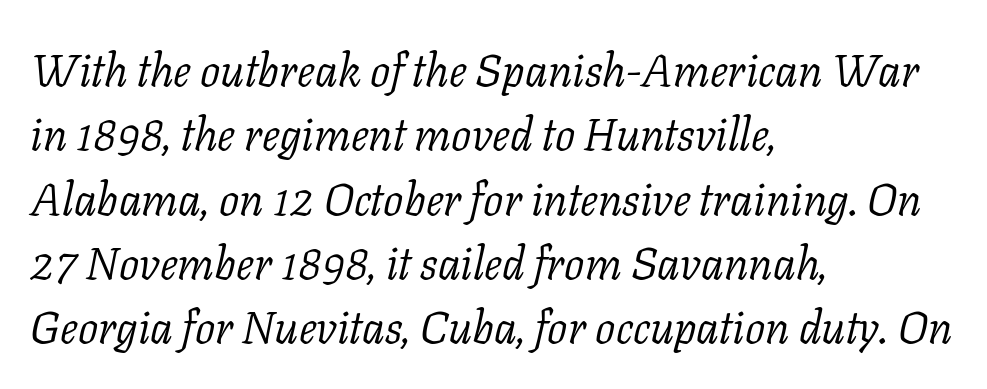
The image shows 45 px light serif type, italic (leaning right); set left-aligned, normal line spacing (1.43x), normal letter spacing, not underlined; low stroke contrast and a medium x-height.
